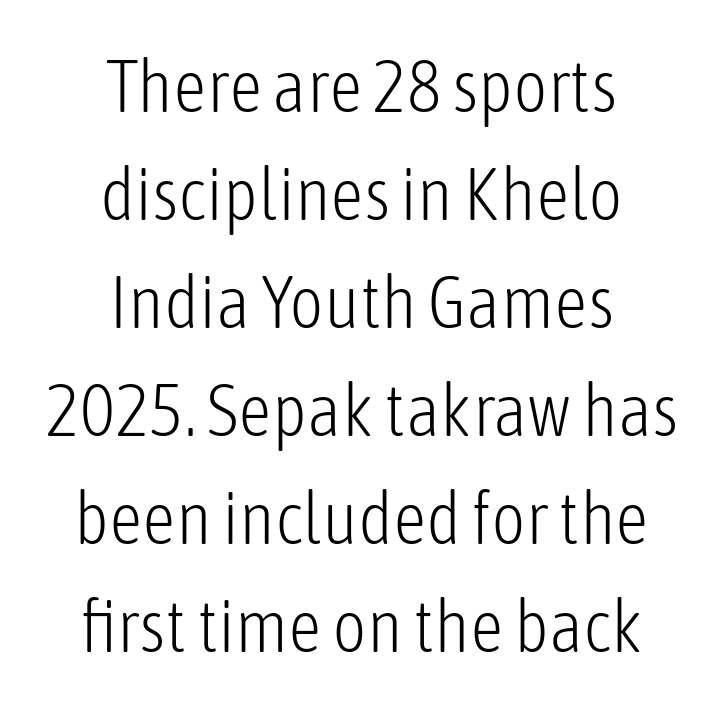
The image shows 74 px light, condensed sans-serif type, upright; set centered, normal line spacing (1.46x), normal letter spacing, not underlined; low stroke contrast and a medium x-height.
